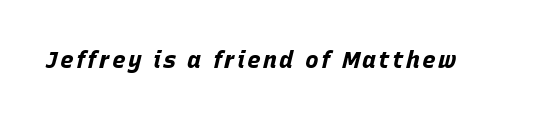
The image shows 23 px bold type, italic (leaning right); set not underlined.
